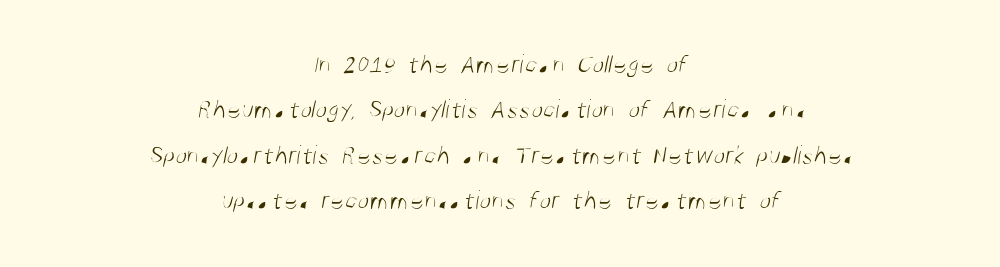
Q: Is the text bold? A: No.
Q: Is the text underlined? A: No.
Q: How is the paragraph aligned? A: Centered.
Q: Is the spacing between letters normal or unusually wide? A: Normal.
Q: Is the spacing between lines tight, normal or loose? A: Normal.
